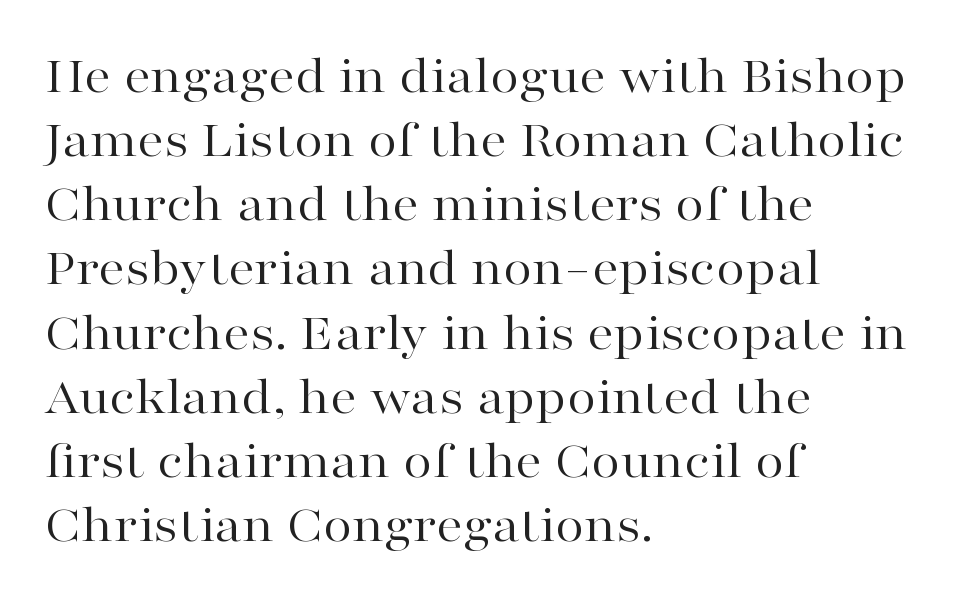
The rendering keeps characters at their native spacing. The foot of each line stays bare and open. You could not count columns in this text — the font is proportionally spaced. The lettering stays uniformly vertical, giving the passage a roman look. Weight: not bold — regular or lighter.
